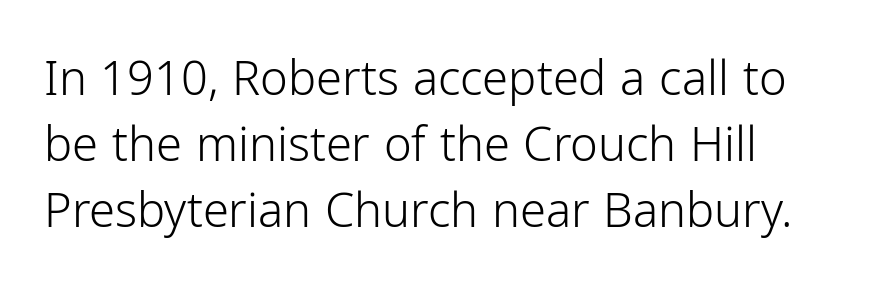
The image shows 47 px light sans-serif type, upright; set left-aligned, normal line spacing (1.4x), normal letter spacing, not underlined; low stroke contrast and a medium x-height.
